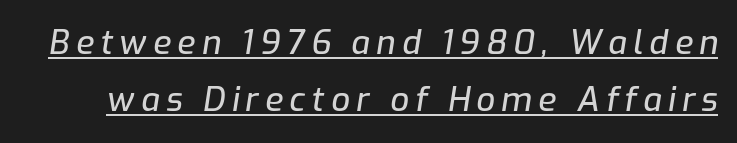
Q: Is the text italic (slanted)? A: Yes, it leans right by about 9 degrees.
Q: Is the text underlined? A: Yes.
Q: Width (condensed, normal, or wide)? A: Normal.
Q: Stroke contrast? A: Low.
Q: x-height? A: Medium.
Q: Monospaced? A: No.
